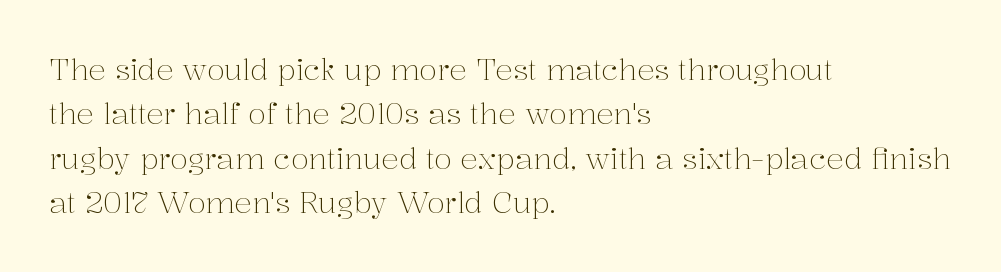
Caption: face not bold, strokes unweighted. The words here are not underlined. The gaps between neighbouring characters are ordinary and unremarkable. In terms of letterform style, serifs are clearly present. The letters advance in unequal steps, a hallmark of proportional type. In terms of leading, this rendering sits right in the middle.
